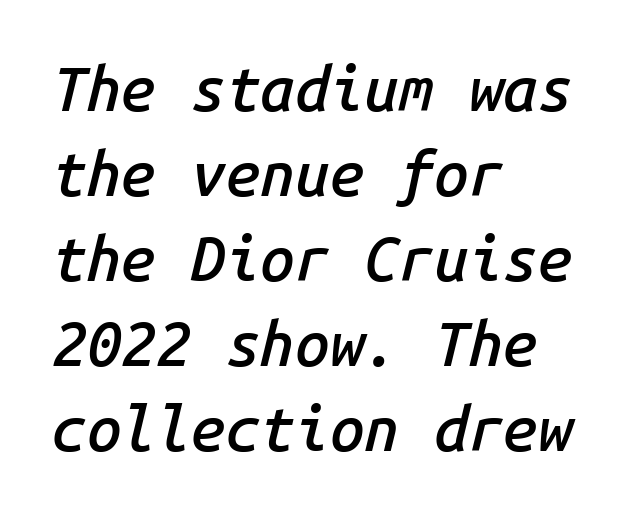
The image shows 62 px semibold type, italic (leaning right), monospaced; set left-aligned, normal line spacing (1.37x), normal letter spacing, not underlined; low stroke contrast and a medium x-height.
